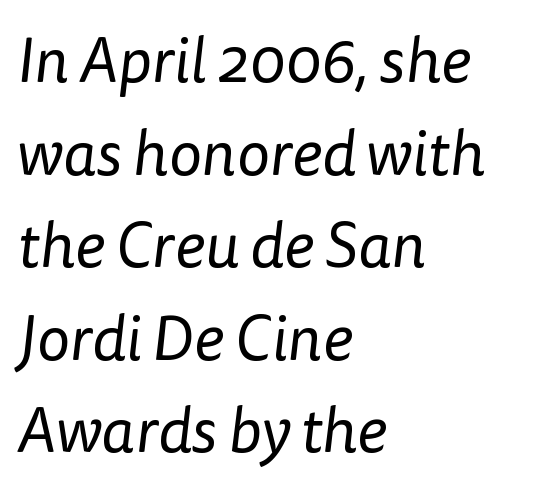
The space beneath each line is pristine and unruled. A typesetter would label this face a sans. Caption: multi-line text, flush left, ragged right. Stem width sits at or under what a default text font uses.
